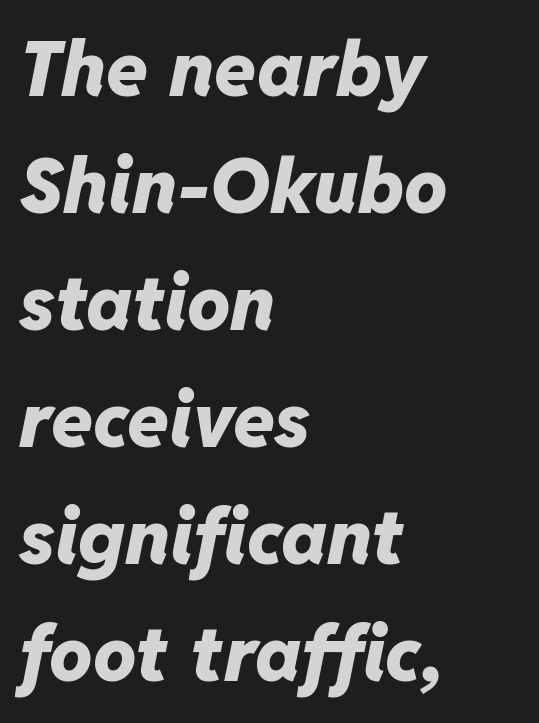
Is there much room between lines? A standard amount, neither cramped nor airy. The passage shown is not underscored anywhere. In terms of weight, the rendering is a true, heavy bold. There's an unmistakable incline to the writing here.
